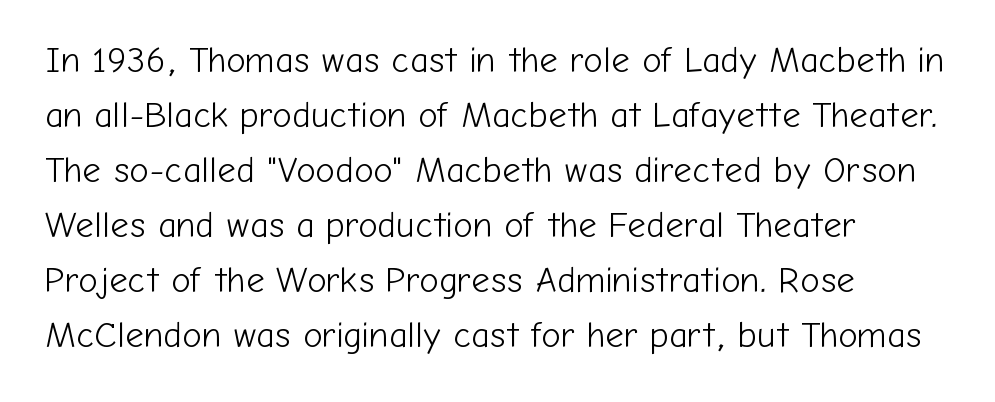
{"serif": "no", "italic": "no", "bold": "no", "weight": "light", "width": "normal", "stroke_contrast": "low", "x_height": "medium", "monospaced": "no", "underline": "no", "align": "left", "line_spacing": "normal", "line_spacing_ratio": 1.53, "letter_spacing": "normal", "letter_spacing_em": 0.0, "glyph_px": 36}
